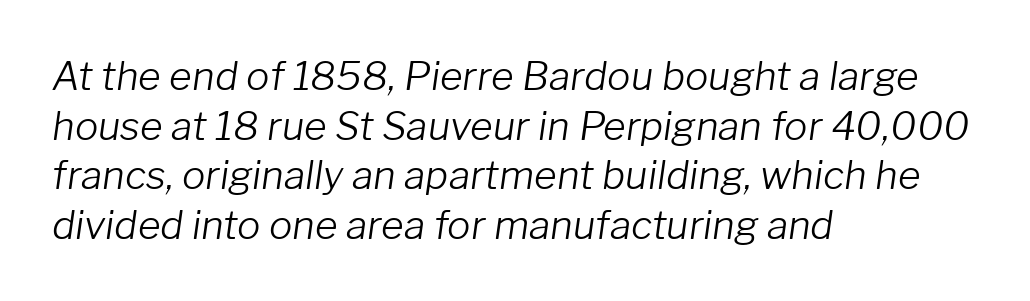
Q: Is the text bold? A: No.
Q: Is the text italic (slanted)? A: Yes, it leans right by about 8 degrees.
Q: Is the text underlined? A: No.
Q: How is the paragraph aligned? A: Left-aligned.
Q: Is the spacing between letters normal or unusually wide? A: Normal.
Q: Is the spacing between lines tight, normal or loose? A: Normal.
Q: Width (condensed, normal, or wide)? A: Normal.
Q: Stroke contrast? A: Low.
Q: x-height? A: Medium.
Q: Monospaced? A: No.
